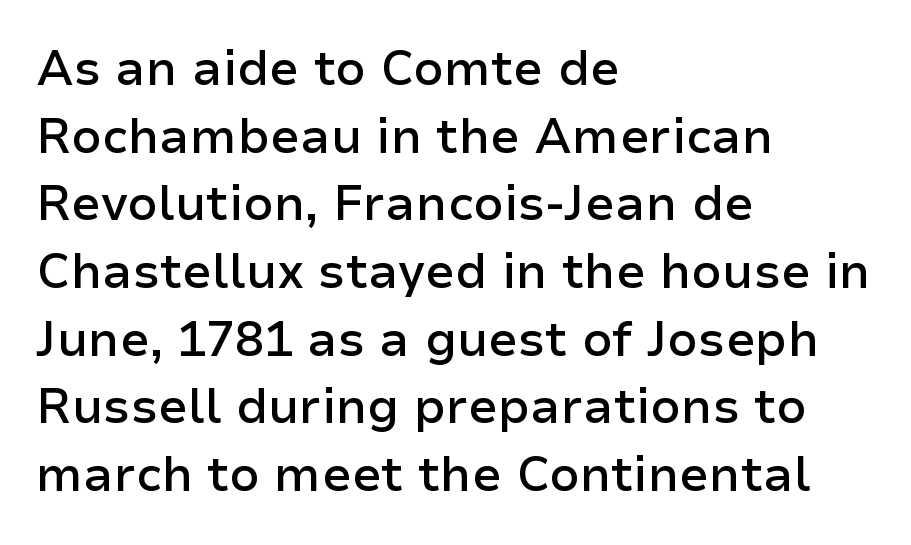
The image shows 48 px semibold sans-serif type, upright; set left-aligned, normal line spacing (1.41x), normal letter spacing, not underlined; low stroke contrast and a medium x-height.
